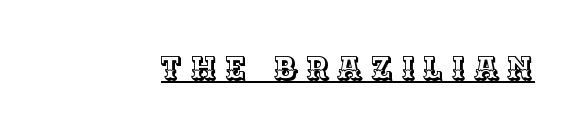
The image shows 32 px text type, upright; set unusually wide letter spacing (+0.24 em), underlined; a large x-height.
